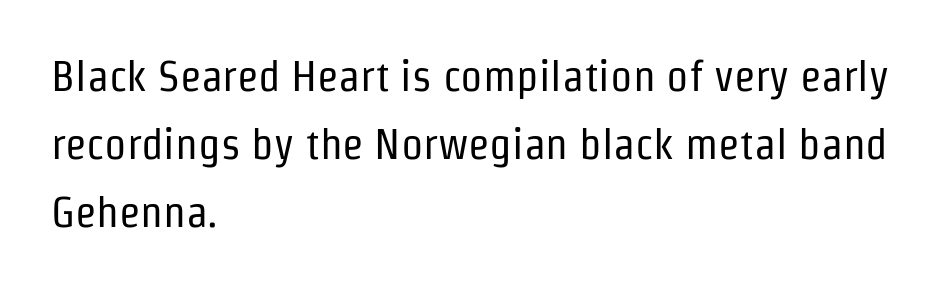
What's the leading like? Ordinary, nothing unusual. Note the varied advance widths — an 'i' is clearly narrower than an 'm'. The letterforms sit shoulder to shoulder at normal distance. These lines are composed in type without serifs. Heaviness? Minimal to ordinary, like unemphasized prose. Descender tails drop into unmarked territory.
